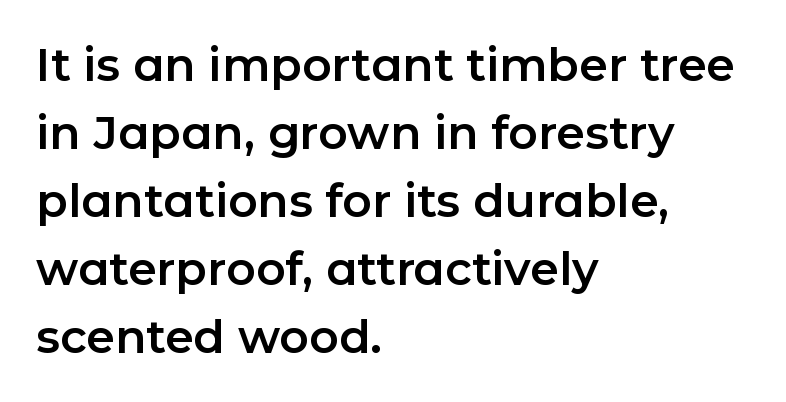
{"serif": "no", "italic": "no", "width": "normal", "stroke_contrast": "low", "x_height": "medium", "monospaced": "no", "underline": "no", "align": "left", "line_spacing": "normal", "line_spacing_ratio": 1.48, "letter_spacing": "normal", "letter_spacing_em": 0.0, "glyph_px": 46}
